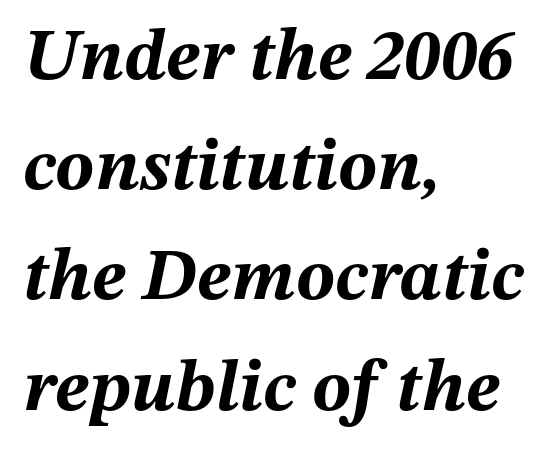
{"italic": "yes", "lean": "right", "slant_degrees": 12, "bold": "yes", "weight": "bold", "width": "normal", "stroke_contrast": "medium", "x_height": "medium", "monospaced": "no", "underline": "no", "align": "left", "line_spacing": "normal", "line_spacing_ratio": 1.51, "letter_spacing": "normal", "letter_spacing_em": 0.0, "glyph_px": 73}
